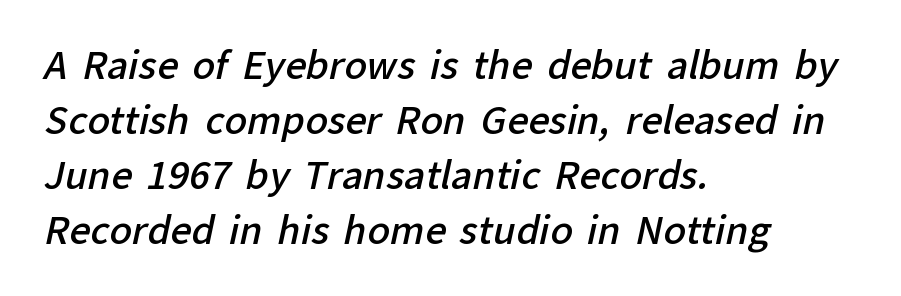
The image shows 37 px semibold sans-serif type; set left-aligned, normal line spacing (1.49x), normal letter spacing, not underlined; low stroke contrast and a medium x-height.
